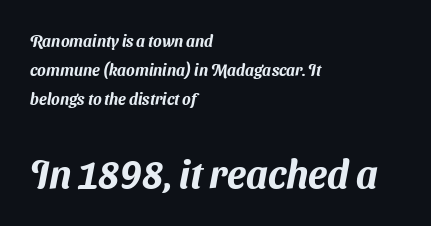
The image shows 39 px sans-serif type; set left-aligned, line spacing 1.8x, normal letter spacing, not underlined; the second (bottom) block is 2.44x larger; medium stroke contrast and a medium x-height.
